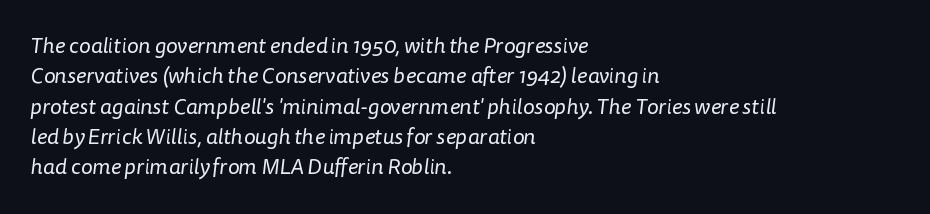
The image shows 22 px text type; set left-aligned, normal line spacing (1.38x), normal letter spacing, not underlined.
